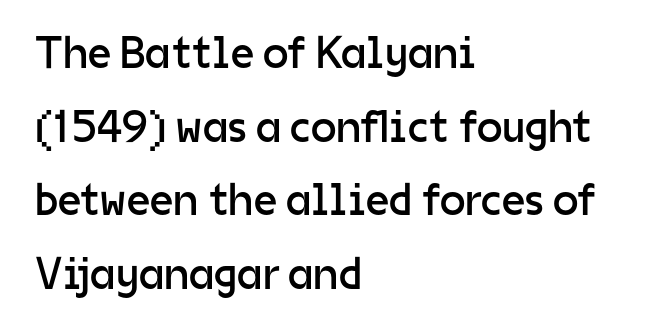
The tracking reads as untouched default to a designer's eye. The baseline area is clear. The passage is arranged the way most books set body copy — flush left. Rendered with straight, roman letterforms. The face used here is proportionally spaced, like ordinary book or web type.
